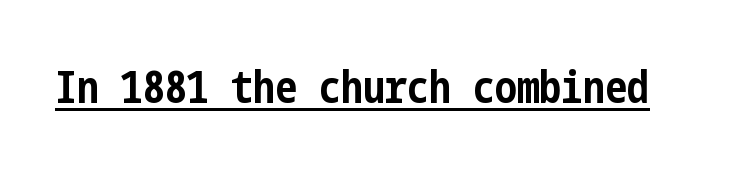
The image shows 44 px bold, condensed sans-serif type, upright; set normal letter spacing, underlined; low stroke contrast and a medium x-height.
